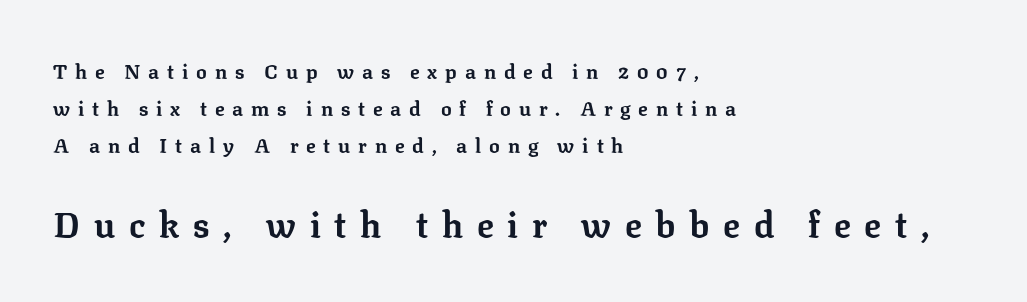
The image shows 35 px bold serif type, upright; set left-aligned, line spacing 1.86x, unusually wide letter spacing (+0.39 em), not underlined; the second (bottom) block is 1.75x larger; low stroke contrast and a medium x-height.
